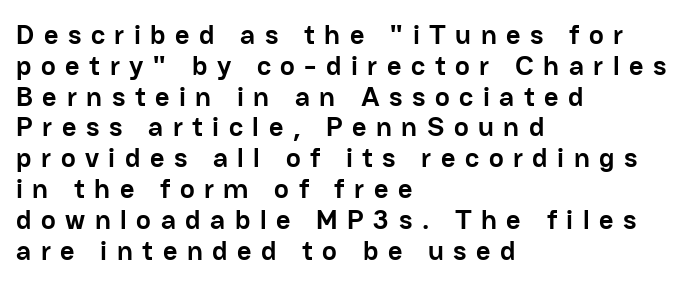
Q: Is the text bold? A: Yes.
Q: Is the text italic (slanted)? A: No, it is upright.
Q: Is the typeface a serif or a sans-serif typeface? A: Sans-serif.
Q: Is the text underlined? A: No.
Q: How is the paragraph aligned? A: Left-aligned.
Q: Is the spacing between letters normal or unusually wide? A: Unusually wide.
Q: Is the spacing between lines tight, normal or loose? A: Tight.
Q: Width (condensed, normal, or wide)? A: Normal.
Q: Stroke contrast? A: Low.
Q: x-height? A: Medium.
Q: Monospaced? A: No.
